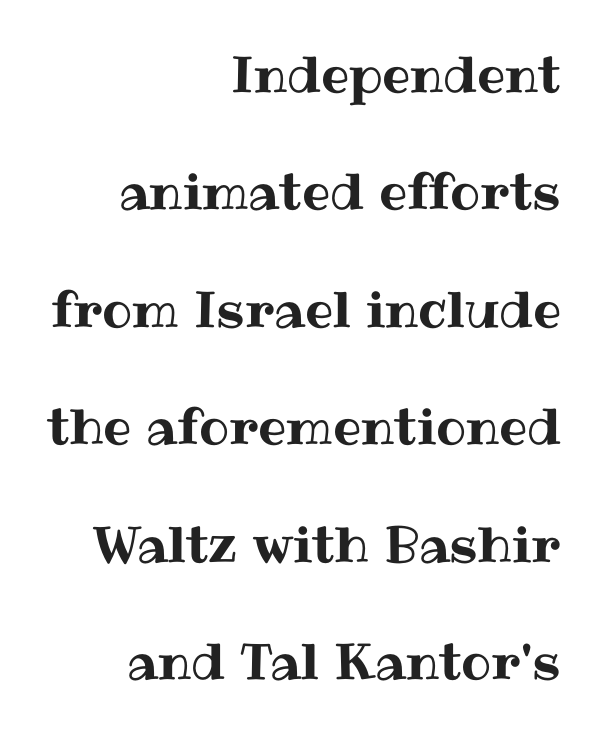
The image shows 50 px text type, upright; set right-aligned, loose line spacing (2.35x), normal letter spacing, not underlined; medium stroke contrast and a medium x-height.
